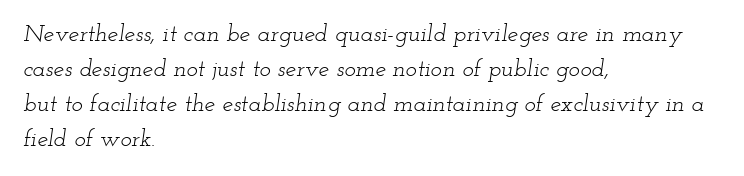
Q: Is the text bold? A: No.
Q: Is the text italic (slanted)? A: Yes, it leans right by about 12 degrees.
Q: Is the text underlined? A: No.
Q: How is the paragraph aligned? A: Left-aligned.
Q: Is the spacing between letters normal or unusually wide? A: Normal.
Q: Is the spacing between lines tight, normal or loose? A: Normal.
